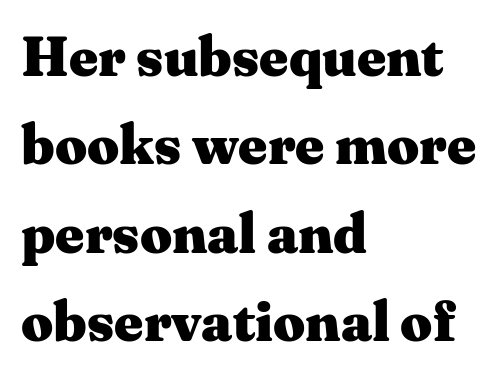
Q: Is the text bold? A: Yes.
Q: Is the text italic (slanted)? A: No, it is upright.
Q: Is the typeface a serif or a sans-serif typeface? A: Serif.
Q: Is the text underlined? A: No.
Q: How is the paragraph aligned? A: Left-aligned.
Q: Is the spacing between letters normal or unusually wide? A: Normal.
Q: Is the spacing between lines tight, normal or loose? A: Normal.
Q: Width (condensed, normal, or wide)? A: Wide.
Q: Stroke contrast? A: Medium.
Q: x-height? A: Medium.
Q: Monospaced? A: No.
